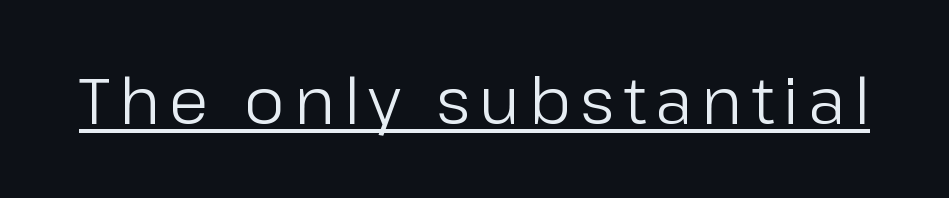
{"serif": "no", "italic": "no", "bold": "no", "weight": "regular", "width": "normal", "stroke_contrast": "low", "x_height": "medium", "monospaced": "no", "underline": "yes", "glyph_px": 64}
